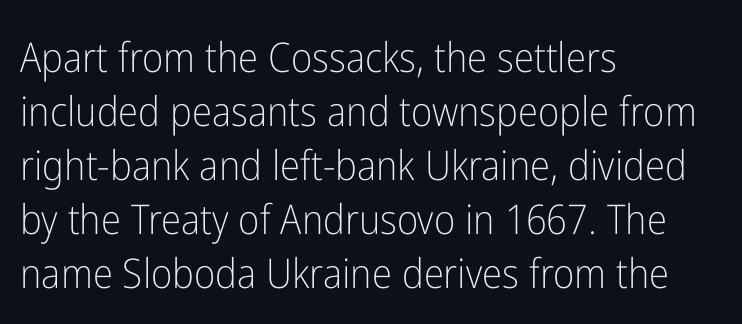
{"serif": "no", "italic": "no", "bold": "no", "weight": "light", "width": "condensed", "stroke_contrast": "low", "x_height": "medium", "monospaced": "no", "underline": "no", "align": "left", "line_spacing": "normal", "line_spacing_ratio": 1.32, "letter_spacing": "normal", "letter_spacing_em": 0.0, "glyph_px": 41}
